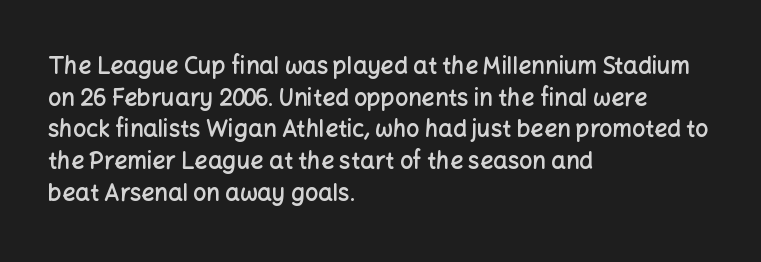
The image shows 23 px text type, upright; set left-aligned, normal line spacing (1.38x), normal letter spacing, not underlined.
